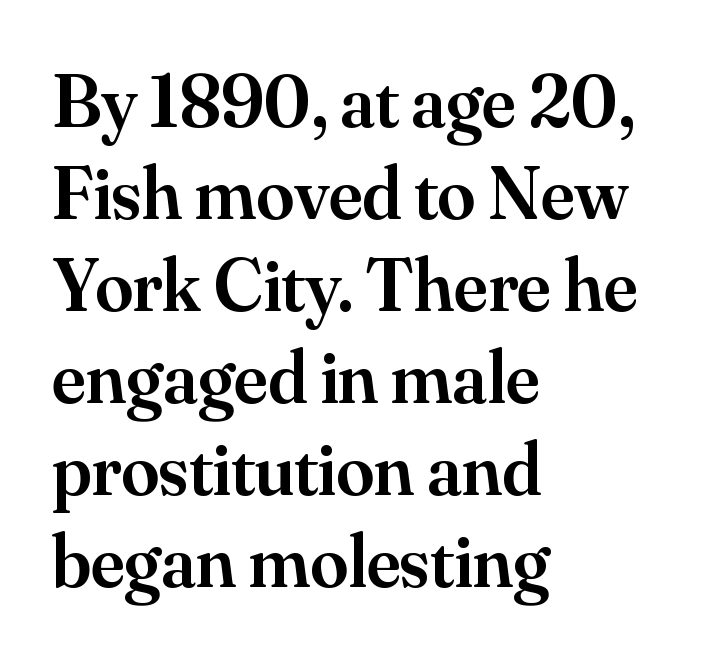
A typesetter would call this proportional, since set widths differ per character. The face used here is a semibold: visibly heavier than regular, lighter than bold. This is serif lettering, the kind often seen in printed books. The compositor pushed each line to the left boundary.
